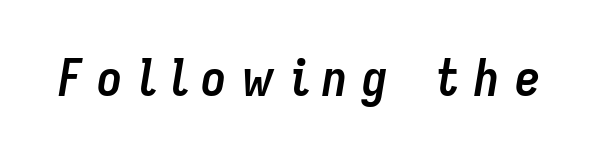
Glance below the letters and you will spot only blank space. The rendering uses a bold face; every stroke is thick and dark. The glyphs look as if they've been sheared to an angle. Varying glyph widths throughout — classic text-font behaviour. Look at the tracking — it's clearly loosened, letters drifting apart.
